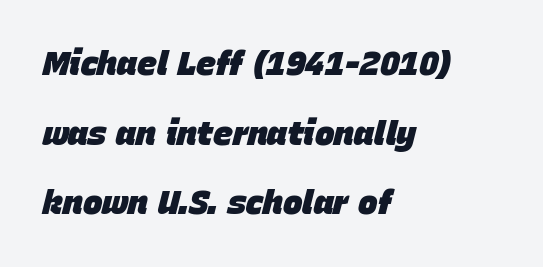
Italic? Definitely — the glyphs are oblique. Only glyphs here, with clear space below each row. On the weight axis this lands at bold, roughly 700. If you drew a ruler down the left edge, every line would touch it. Characters follow at the spacing the type designer built in.
